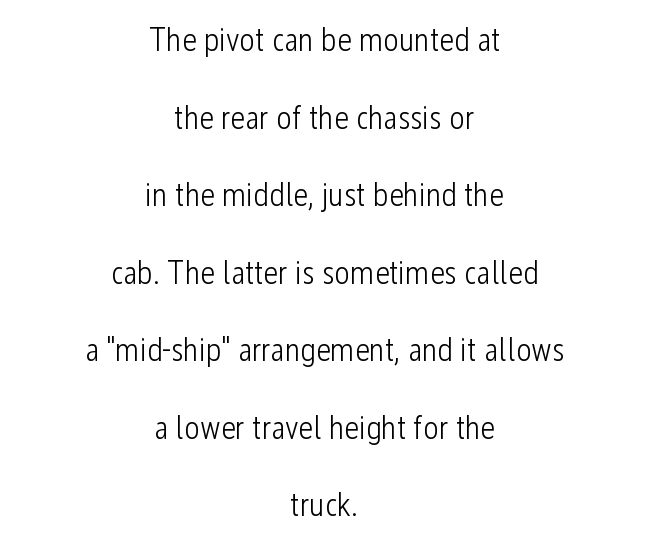
This sample trades compactness for vertical openness between lines. The weight would be labelled regular, book, light, or lighter still. Notice how the stems are strictly vertical — no italics here. Compared with typical body copy, the letter spacing here is the same. The letters advance in unequal steps, a hallmark of proportional type.
